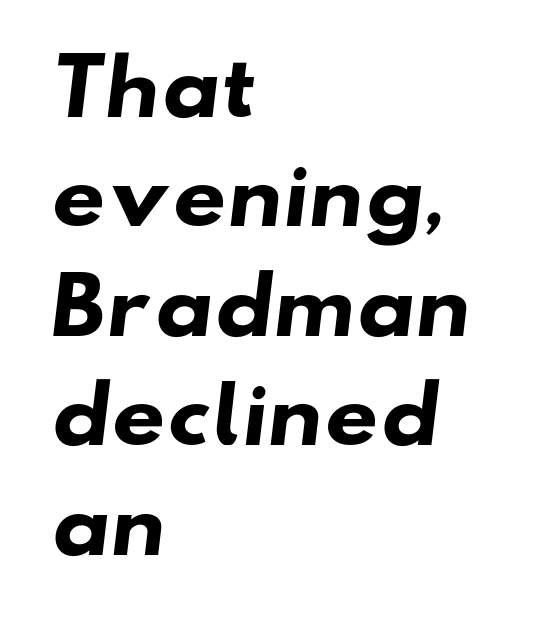
Q: Is the text bold? A: Yes.
Q: Is the typeface a serif or a sans-serif typeface? A: Sans-serif.
Q: Is the text underlined? A: No.
Q: How is the paragraph aligned? A: Left-aligned.
Q: Is the spacing between letters normal or unusually wide? A: Normal.
Q: Is the spacing between lines tight, normal or loose? A: Normal.
Q: Width (condensed, normal, or wide)? A: Wide.
Q: Stroke contrast? A: Low.
Q: x-height? A: Small.
Q: Monospaced? A: No.
